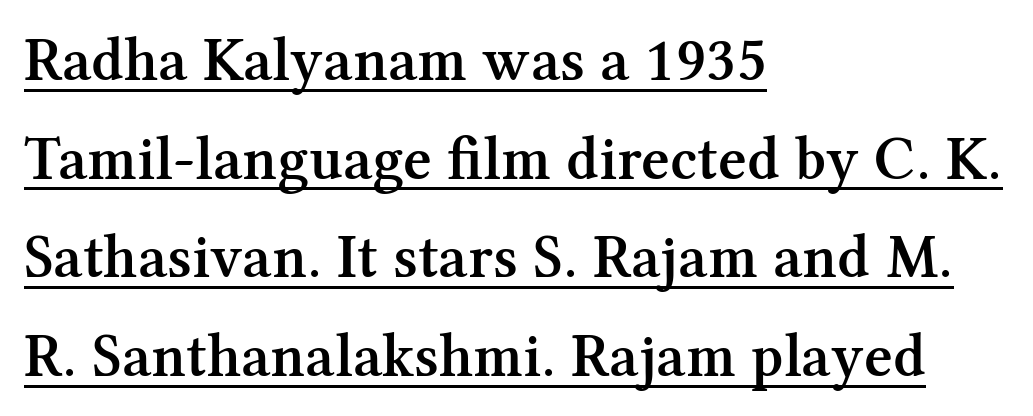
Q: Is the text bold? A: Semi-bold.
Q: Is the text italic (slanted)? A: No, it is upright.
Q: Is the typeface a serif or a sans-serif typeface? A: Serif.
Q: Is the text underlined? A: Yes.
Q: How is the paragraph aligned? A: Left-aligned.
Q: Is the spacing between letters normal or unusually wide? A: Normal.
Q: Is the spacing between lines tight, normal or loose? A: Normal.
Q: Width (condensed, normal, or wide)? A: Normal.
Q: Stroke contrast? A: Medium.
Q: x-height? A: Medium.
Q: Monospaced? A: No.
